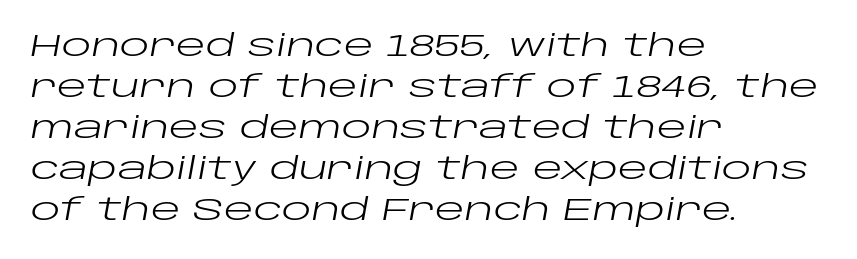
The image shows 31 px regular-weight, wide type, italic (leaning right); set left-aligned, normal line spacing (1.32x), normal letter spacing, not underlined; low stroke contrast and a large x-height.
